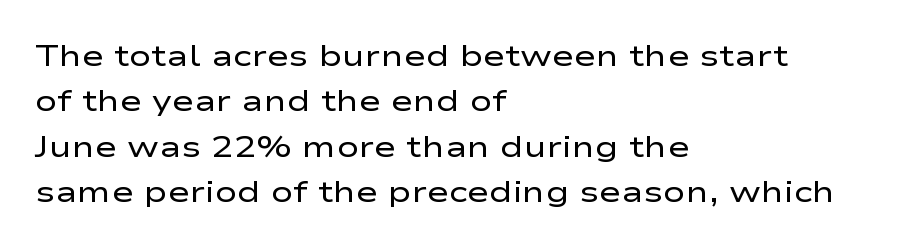
The image shows 30 px regular-weight, wide sans-serif type, upright; set left-aligned, normal line spacing (1.51x), normal letter spacing, not underlined; low stroke contrast and a medium x-height.
